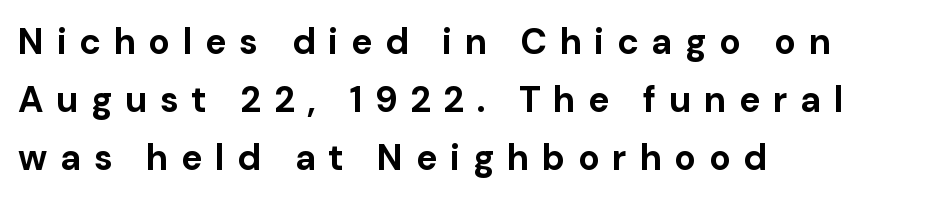
The image shows 36 px bold sans-serif type, upright; set left-aligned, normal line spacing (1.61x), unusually wide letter spacing (+0.35 em), not underlined; low stroke contrast and a medium x-height.
